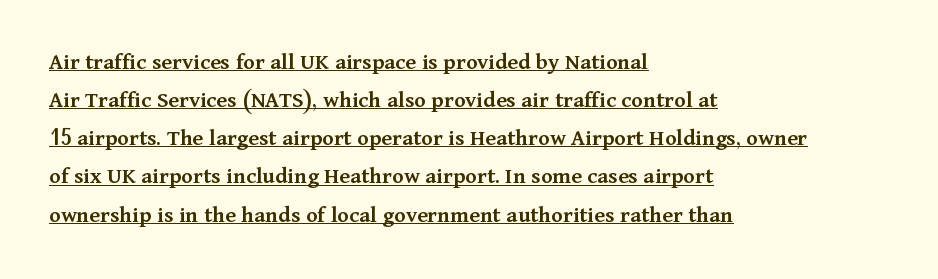
{"italic": "no", "bold": "semi", "underline": "yes", "align": "left", "line_spacing": "normal", "line_spacing_ratio": 1.59, "letter_spacing": "normal", "letter_spacing_em": 0.0, "glyph_px": 24}
